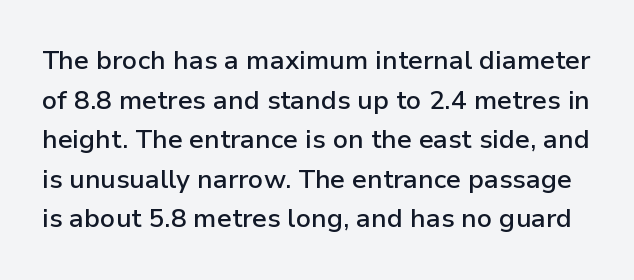
{"italic": "no", "bold": "semi", "underline": "no", "line_spacing": "normal", "line_spacing_ratio": 1.52, "letter_spacing": "normal", "letter_spacing_em": 0.0, "glyph_px": 26}
